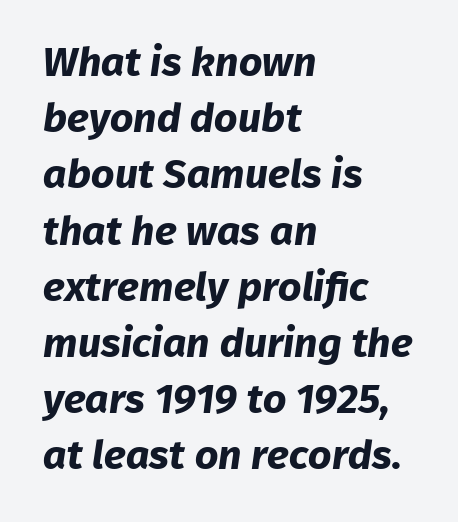
{"serif": "no", "bold": "yes", "weight": "bold", "width": "normal", "stroke_contrast": "low", "x_height": "medium", "monospaced": "no", "underline": "no", "align": "left", "line_spacing": "normal", "line_spacing_ratio": 1.37, "letter_spacing": "normal", "letter_spacing_em": 0.0, "glyph_px": 41}
